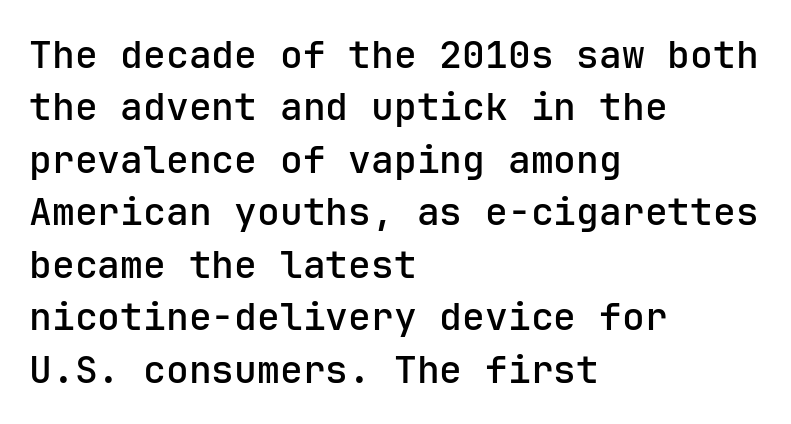
The image shows 38 px sans-serif type, upright, monospaced; set left-aligned, normal line spacing (1.38x), normal letter spacing, not underlined; low stroke contrast and a medium x-height.
